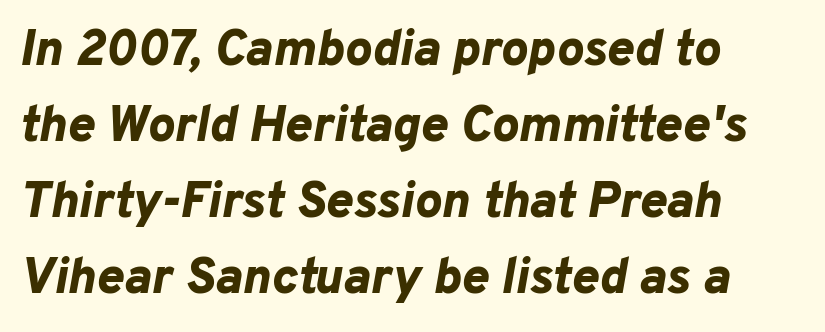
Look at the stroke-to-counter ratio: heavy, a bold. The horizontal fit of the characters is conventional and even. The lines in this sample share a left origin and differ only in where they stop. Anything drawn beneath the words? Only blank space. The face used here is proportionally spaced, like ordinary book or web type. Tall strokes in this sample are angled rather than plumb.
